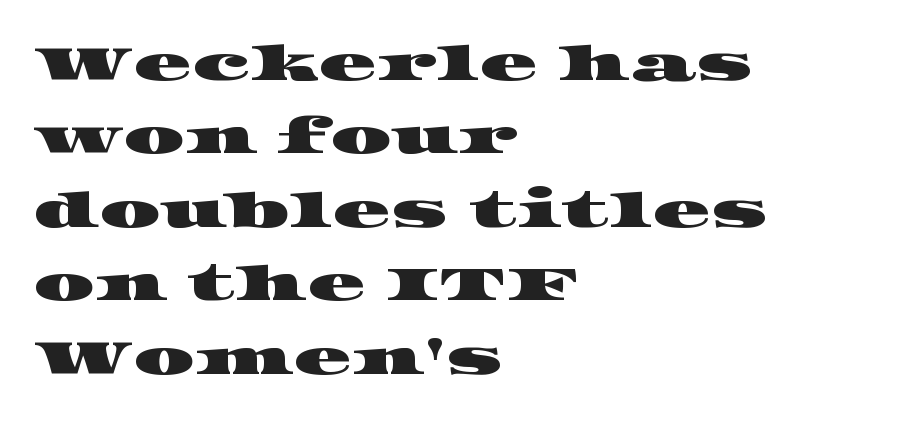
Q: Is the typeface a serif or a sans-serif typeface? A: Serif.
Q: Is the text underlined? A: No.
Q: How is the paragraph aligned? A: Left-aligned.
Q: Is the spacing between letters normal or unusually wide? A: Normal.
Q: Is the spacing between lines tight, normal or loose? A: Normal.
Q: Width (condensed, normal, or wide)? A: Wide.
Q: Stroke contrast? A: High.
Q: x-height? A: Large.
Q: Monospaced? A: No.
